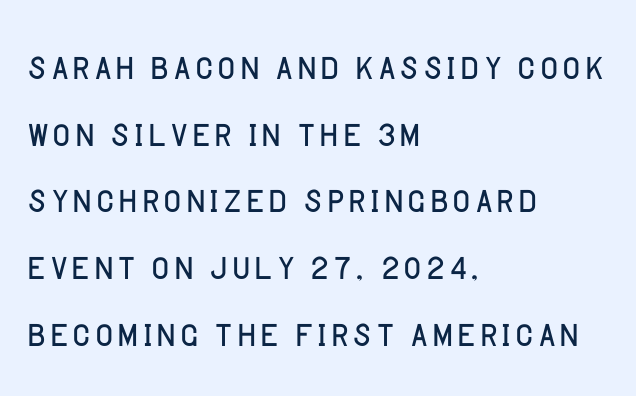
Q: Is the text bold? A: No.
Q: Is the text italic (slanted)? A: No, it is upright.
Q: Is the typeface a serif or a sans-serif typeface? A: Sans-serif.
Q: Is the text underlined? A: No.
Q: How is the paragraph aligned? A: Left-aligned.
Q: Is the spacing between letters normal or unusually wide? A: Normal.
Q: Is the spacing between lines tight, normal or loose? A: Normal.
Q: Width (condensed, normal, or wide)? A: Normal.
Q: Stroke contrast? A: Low.
Q: x-height? A: Large.
Q: Monospaced? A: No.
